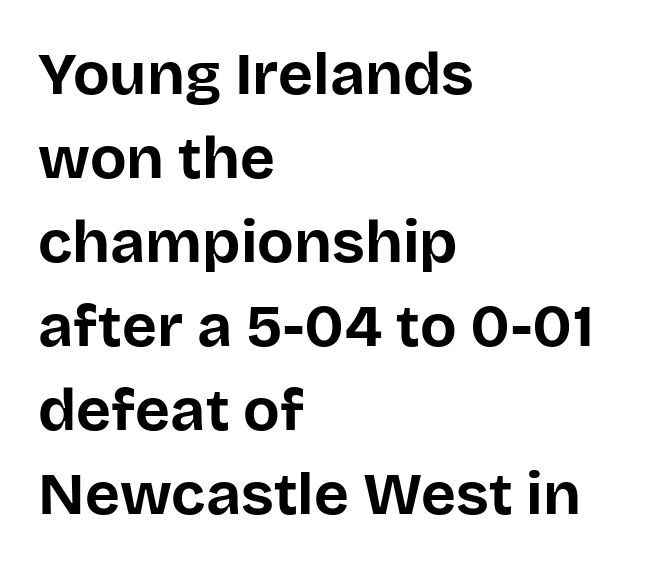
{"serif": "no", "italic": "no", "bold": "yes", "weight": "bold", "width": "normal", "stroke_contrast": "low", "x_height": "large", "monospaced": "no", "underline": "no", "align": "left", "line_spacing": "normal", "line_spacing_ratio": 1.4, "letter_spacing": "normal", "letter_spacing_em": 0.0, "glyph_px": 60}
